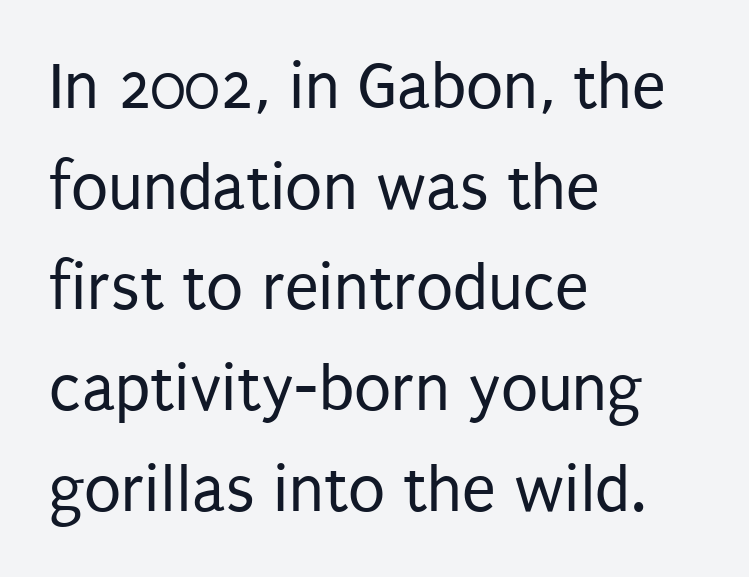
{"serif": "no", "italic": "no", "bold": "no", "weight": "regular", "width": "condensed", "stroke_contrast": "low", "x_height": "large", "monospaced": "no", "underline": "no", "align": "left", "line_spacing": "normal", "line_spacing_ratio": 1.48, "letter_spacing": "normal", "letter_spacing_em": 0.0, "glyph_px": 68}
